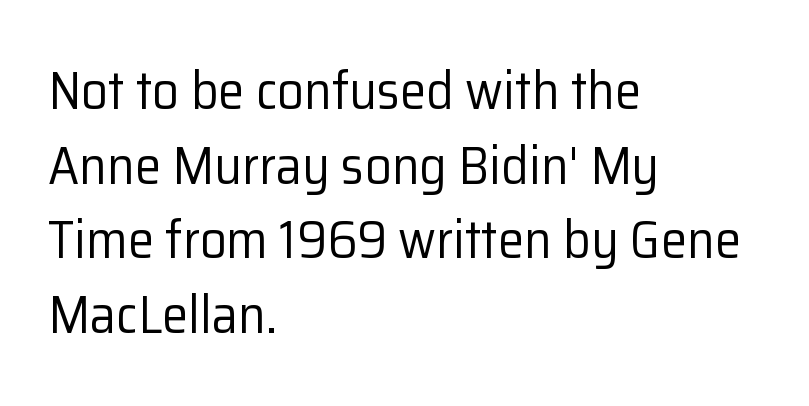
{"serif": "no", "italic": "no", "bold": "no", "weight": "regular", "width": "normal", "stroke_contrast": "low", "x_height": "medium", "monospaced": "no", "underline": "no", "align": "left", "line_spacing": "normal", "line_spacing_ratio": 1.41, "letter_spacing": "normal", "letter_spacing_em": 0.0, "glyph_px": 53}
